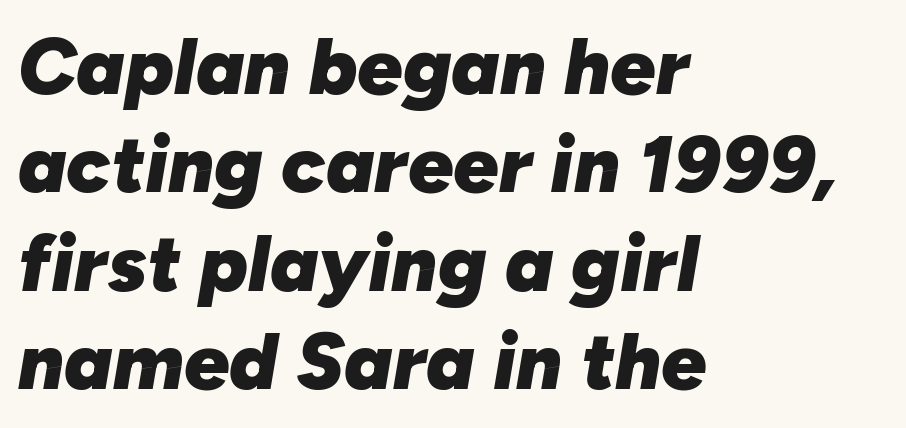
{"italic": "yes", "lean": "right", "slant_degrees": 10, "bold": "yes", "weight": "heavy", "width": "normal", "stroke_contrast": "low", "x_height": "medium", "monospaced": "no", "underline": "no", "align": "left", "line_spacing_ratio": 1.23, "letter_spacing": "normal", "letter_spacing_em": 0.0, "glyph_px": 80}
